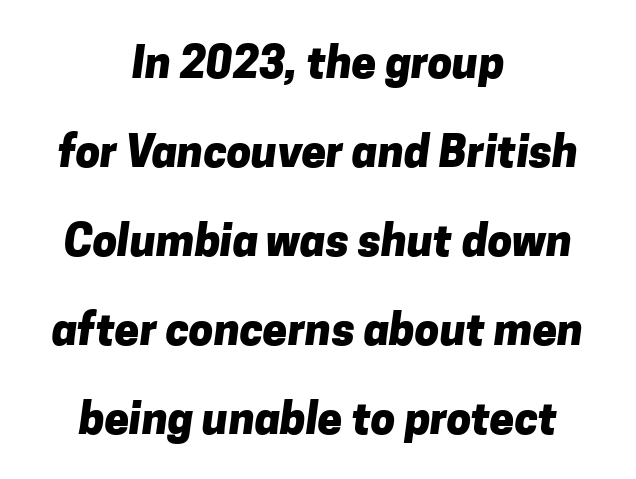
{"serif": "no", "bold": "yes", "weight": "heavy", "width": "normal", "stroke_contrast": "low", "x_height": "medium", "monospaced": "no", "underline": "no", "align": "center", "line_spacing": "loose", "line_spacing_ratio": 2.02, "letter_spacing": "normal", "letter_spacing_em": 0.0, "glyph_px": 44}
